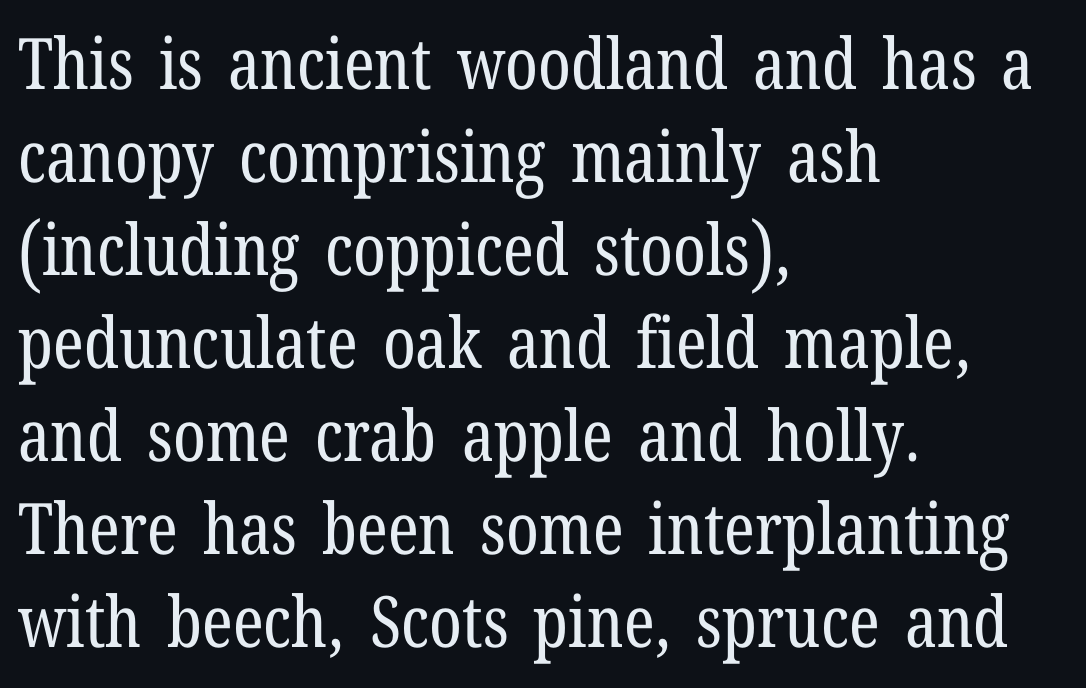
The image shows 71 px regular-weight, condensed serif type, upright; set left-aligned, normal line spacing (1.31x), normal letter spacing, not underlined; low stroke contrast and a medium x-height.
